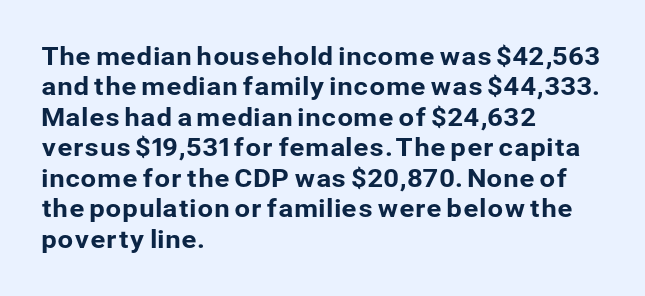
The image shows 25 px text type, upright; set left-aligned, line spacing 1.22x, normal letter spacing, not underlined.
